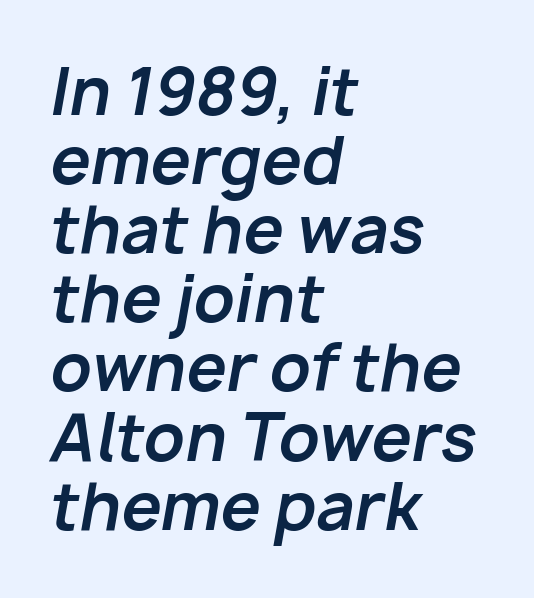
{"italic": "yes", "lean": "right", "slant_degrees": 10, "bold": "yes", "weight": "bold", "width": "normal", "stroke_contrast": "low", "x_height": "medium", "monospaced": "no", "underline": "no", "align": "left", "line_spacing": "tight", "line_spacing_ratio": 1.08, "letter_spacing": "normal", "letter_spacing_em": 0.0, "glyph_px": 64}
